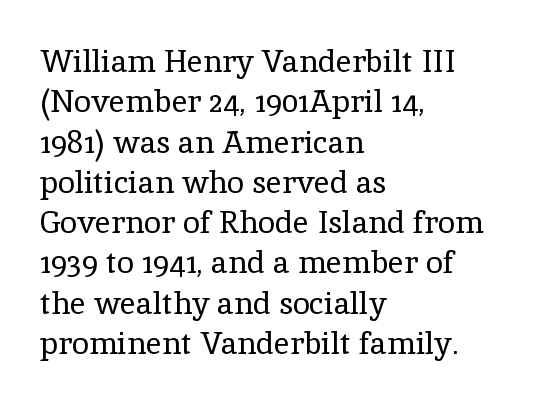
Descender tails drop into unmarked territory. Notice how the passage keeps a crisp vertical edge on the left only. Unlike italic type, these characters show no tilt at all. The letters sit at their default tracking, neither squeezed nor spread.
